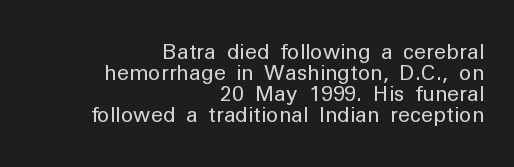
The image shows 21 px text type, upright; set right-aligned, tight line spacing (1.0x), normal letter spacing, not underlined.
